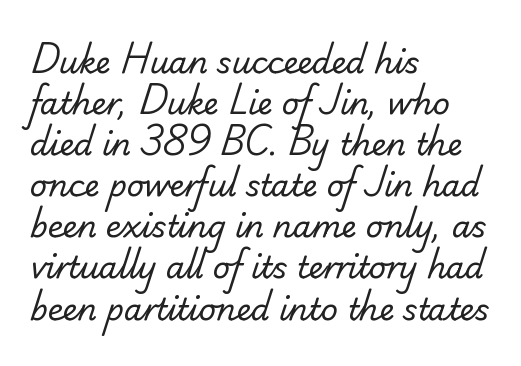
Vertically, the passage feels balanced, rows spaced as you'd expect. Nobody drew a line under any word here. On a weight scale, this lands at 450 or below. Is this a fixed-width face? No — the glyphs have proportional, varying widths. Standard letterfit; no display-style spreading of the glyphs. Does the copy run flush right? No — it runs flush left.
